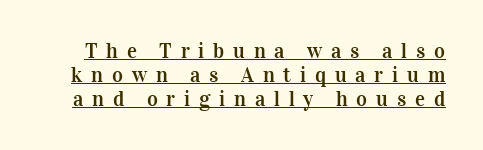
The image shows 21 px text type, upright; set tight line spacing (1.14x), unusually wide letter spacing (+0.42 em), underlined.
